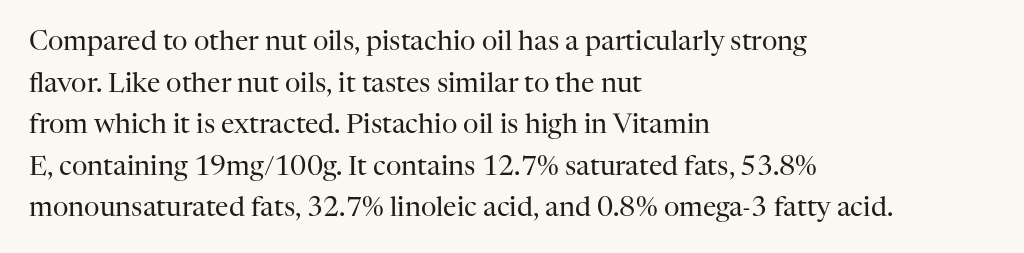
This sample uses an upright cut, with every glyph sitting square on the baseline. Lines of text with bare space underneath. The setting favours the left margin, as ordinary paragraphs usually do. Leading: standard. The typesetting does not lean heavy: it is not bold. You could call the tracking neutral — neither tight nor loose.
